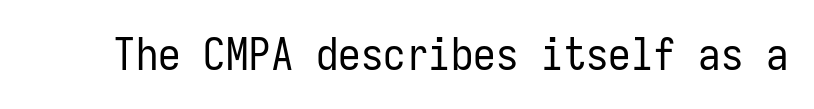
Ascenders rise straight up at ninety degrees. Between one letter and the next there's only the usual sliver of space. A quiet, ordinary-to-light weight characterises the typeface. The typeface chosen for these lines omits serifs. Words float on clear page, feet unadorned. A typesetter would call this monospace, since all characters share one set width.
